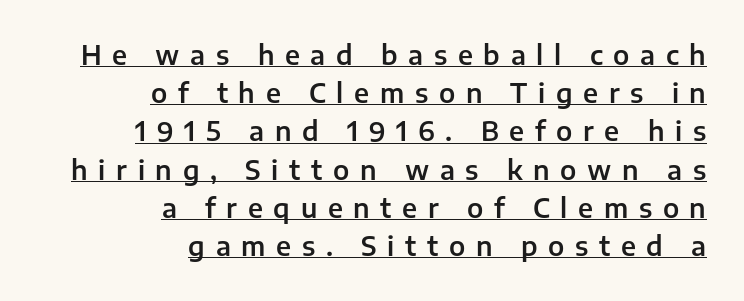
The image shows 26 px text type, upright; set right-aligned, normal line spacing (1.47x), unusually wide letter spacing (+0.41 em), underlined.
